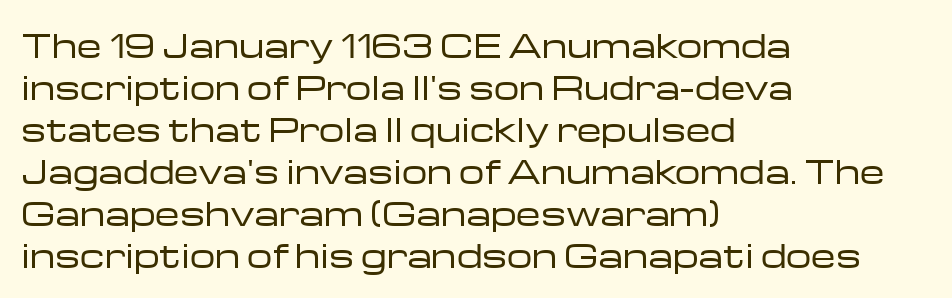
The image shows 32 px regular-weight, wide sans-serif type, upright; set left-aligned, normal line spacing (1.31x), normal letter spacing, not underlined; low stroke contrast and a medium x-height.
